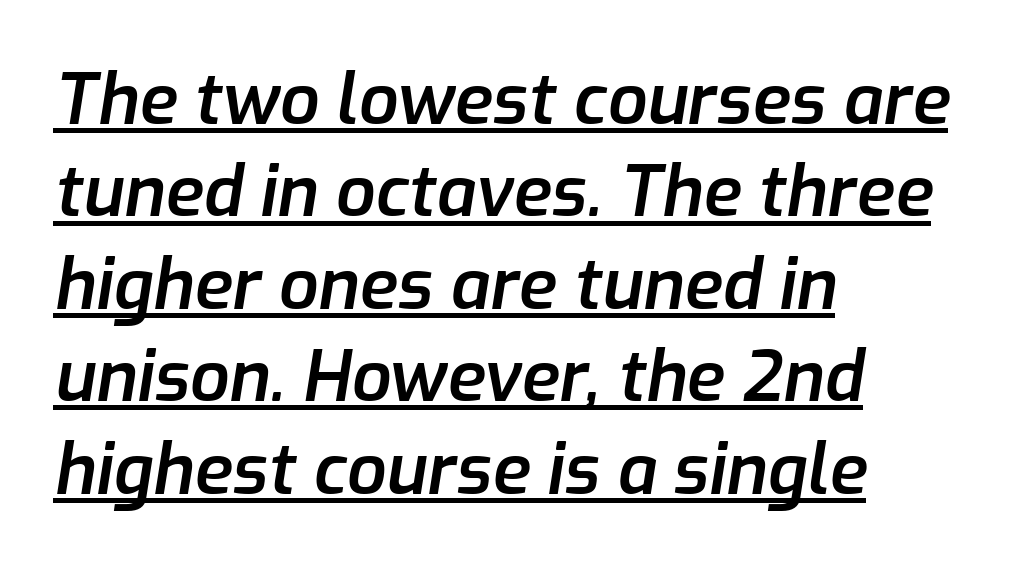
Q: Is the text bold? A: Semi-bold.
Q: Is the text italic (slanted)? A: Yes, it leans right by about 9 degrees.
Q: Is the text underlined? A: Yes.
Q: How is the paragraph aligned? A: Left-aligned.
Q: Is the spacing between letters normal or unusually wide? A: Normal.
Q: Is the spacing between lines tight, normal or loose? A: Normal.
Q: Width (condensed, normal, or wide)? A: Normal.
Q: Stroke contrast? A: Low.
Q: x-height? A: Medium.
Q: Monospaced? A: No.
